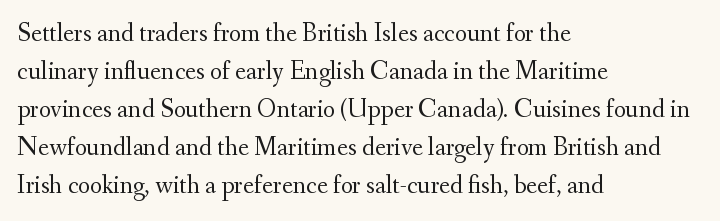
Visually the block forms a straight wall on the left and a jagged coastline on the right. Caption: standard tracking, unaltered. The type sits square on the baseline with zero lean. Weight: not bold — regular or lighter.
